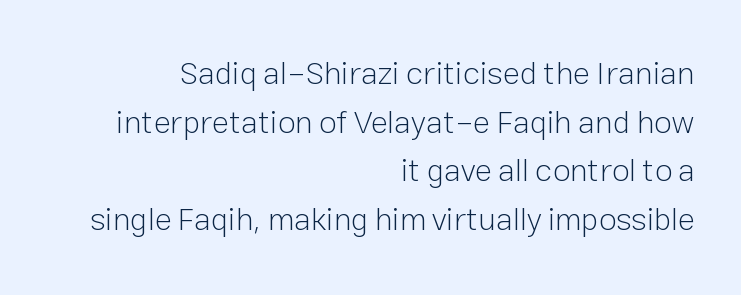
Underlining? Definitely not there. Line spacing here is normal. These lines are rendered in a variable-pitch font. Note: no serifs on the glyphs.
